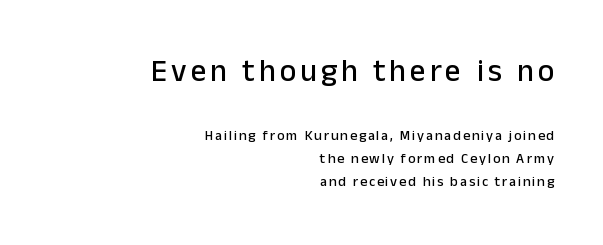
In terms of leading, this rendering sits right in the middle. Each row of text sits above clean, open space. The typesetter chose a ragged-left arrangement here. Nope, not italic — everything's standing straight.
